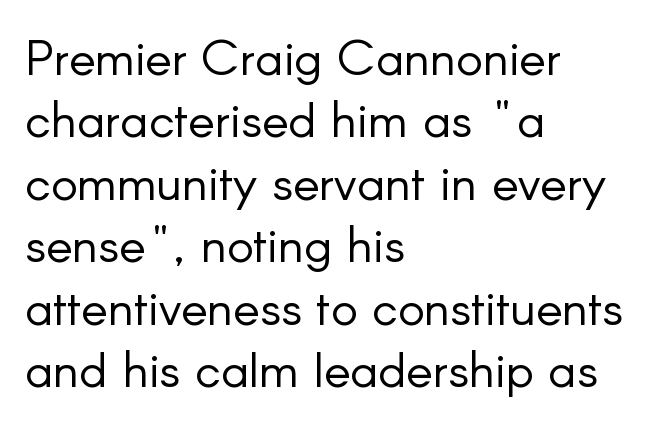
{"serif": "no", "italic": "no", "bold": "no", "weight": "light", "width": "normal", "stroke_contrast": "low", "x_height": "small", "monospaced": "no", "underline": "no", "align": "left", "line_spacing": "normal", "line_spacing_ratio": 1.25, "letter_spacing": "normal", "letter_spacing_em": 0.0, "glyph_px": 50}
